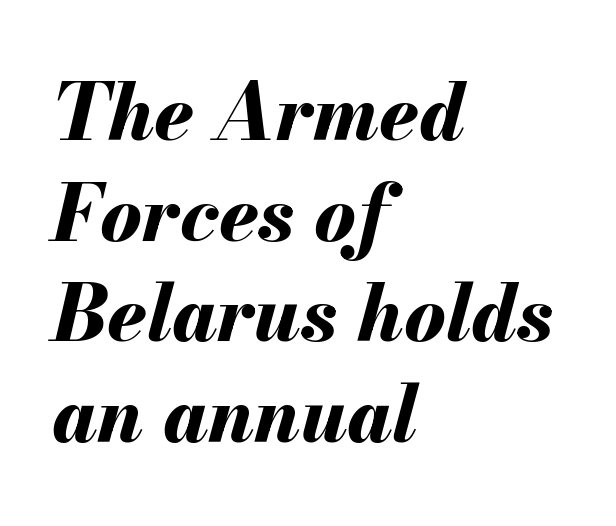
Lines of text with bare space underneath. Notice how the stems are inclined rather than vertical — that's the hallmark of italics. The gaps between neighbouring characters are ordinary and unremarkable. Line spacing here is normal. The face used here is proportionally spaced, like ordinary book or web type. The glyphs have the mass of a bold cut.
